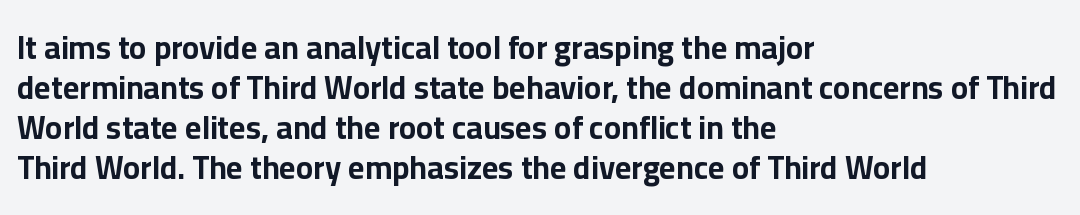
The image shows 32 px bold sans-serif type, upright; set left-aligned, normal line spacing (1.25x), normal letter spacing, not underlined; low stroke contrast and a medium x-height.
